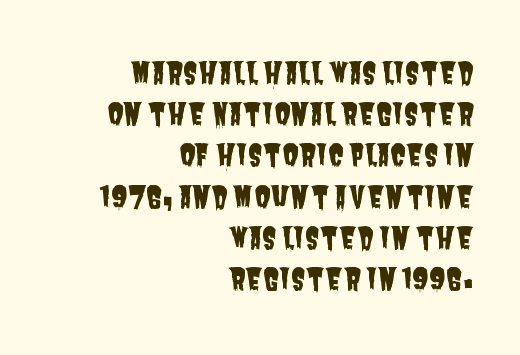
{"serif": "no", "width": "condensed", "stroke_contrast": "low", "x_height": "large", "monospaced": "no", "underline": "no", "align": "right", "line_spacing": "normal", "line_spacing_ratio": 1.42, "letter_spacing": "normal", "letter_spacing_em": 0.0, "glyph_px": 29}
